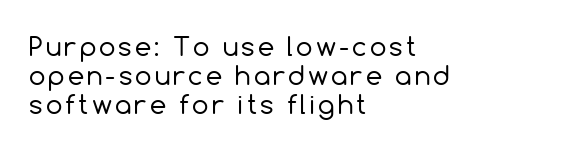
Q: Is the text bold? A: No.
Q: Is the text italic (slanted)? A: No, it is upright.
Q: Is the text underlined? A: No.
Q: How is the paragraph aligned? A: Left-aligned.
Q: Is the spacing between lines tight, normal or loose? A: Tight.
